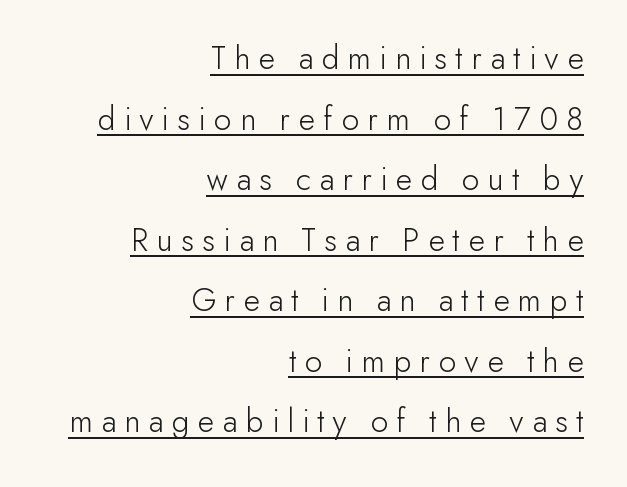
The image shows 34 px light sans-serif type, upright; set right-aligned, line spacing 1.78x, unusually wide letter spacing (+0.25 em), underlined; low stroke contrast and a small x-height.
